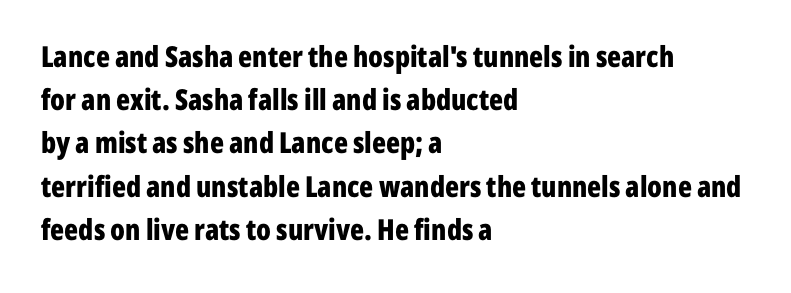
{"serif": "no", "italic": "no", "bold": "yes", "weight": "bold", "width": "condensed", "stroke_contrast": "low", "x_height": "medium", "monospaced": "no", "underline": "no", "align": "left", "line_spacing": "normal", "line_spacing_ratio": 1.49, "letter_spacing": "normal", "letter_spacing_em": 0.0, "glyph_px": 29}
